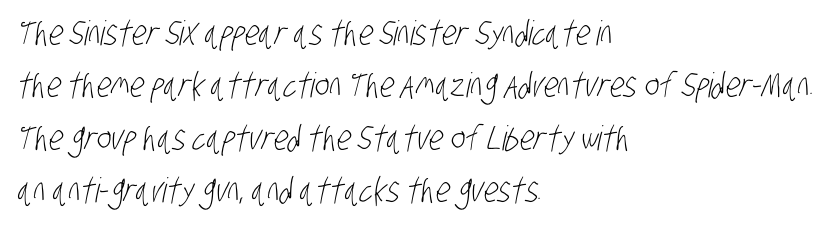
{"serif": "no", "bold": "no", "weight": "light", "width": "condensed", "stroke_contrast": "low", "x_height": "large", "monospaced": "no", "underline": "no", "align": "left", "line_spacing": "normal", "line_spacing_ratio": 1.54, "letter_spacing": "normal", "letter_spacing_em": 0.0, "glyph_px": 34}
